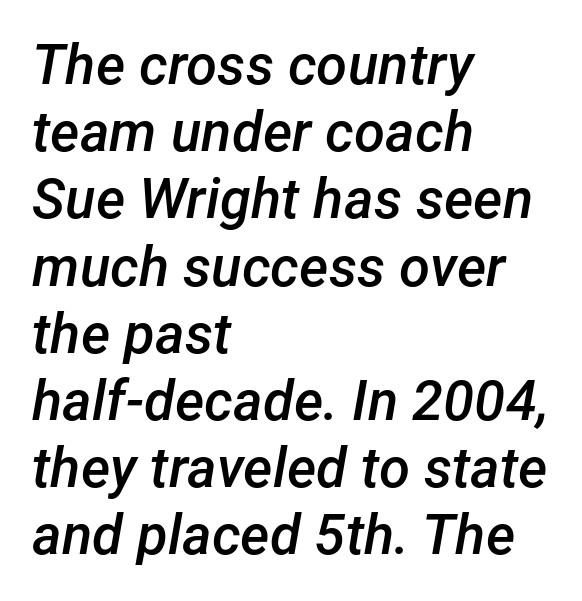
Nobody touched the tracking dial on this one. The glyphs look as if they've been sheared to an angle. Note the varied advance widths — an 'i' is clearly narrower than an 'm'. Compared with an ordinary text face, these strokes are moderately heavier — a semibold.
